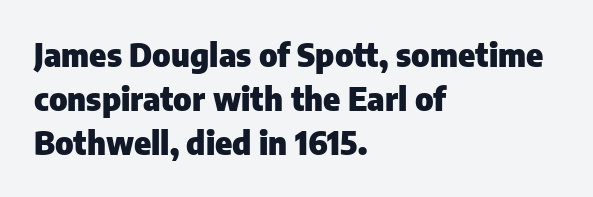
{"serif": "no", "italic": "no", "bold": "yes", "weight": "heavy", "width": "normal", "stroke_contrast": "low", "x_height": "medium", "monospaced": "no", "underline": "no", "align": "left", "line_spacing": "normal", "line_spacing_ratio": 1.37, "letter_spacing": "normal", "letter_spacing_em": 0.0, "glyph_px": 32}
